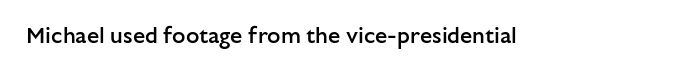
{"italic": "no", "bold": "semi", "underline": "no", "letter_spacing": "normal", "letter_spacing_em": 0.0, "glyph_px": 22}
